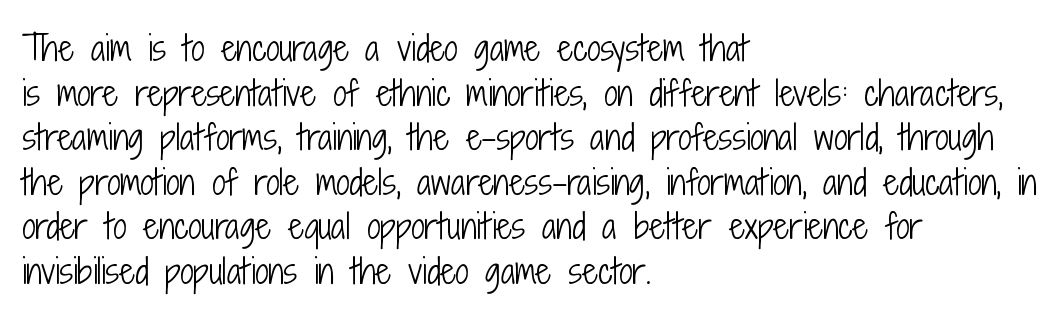
The letters sit at their default tracking, neither squeezed nor spread. The characters are drawn with everyday or finer stroke widths. Leading: standard. The rendering uses natural spacing where letterforms have individual widths. A bare baseline throughout the passage. Classification — sans serif.
